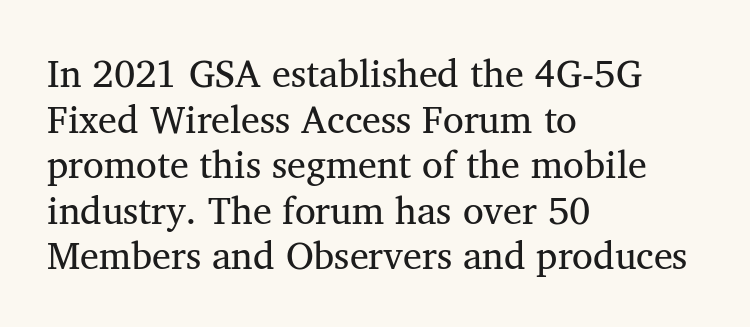
The image shows 38 px regular-weight serif type, upright; set left-aligned, line spacing 1.2x, normal letter spacing, not underlined; medium stroke contrast and a medium x-height.
